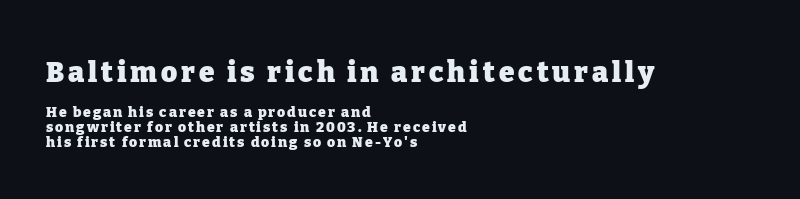
{"serif": "yes", "italic": "no", "bold": "yes", "weight": "heavy", "width": "normal", "stroke_contrast": "low", "x_height": "medium", "monospaced": "no", "underline": "no", "align": "left", "line_spacing": "tight", "line_spacing_ratio": 1.08, "larger_block": "first", "size_ratio": 2.0, "glyph_px": 28}
